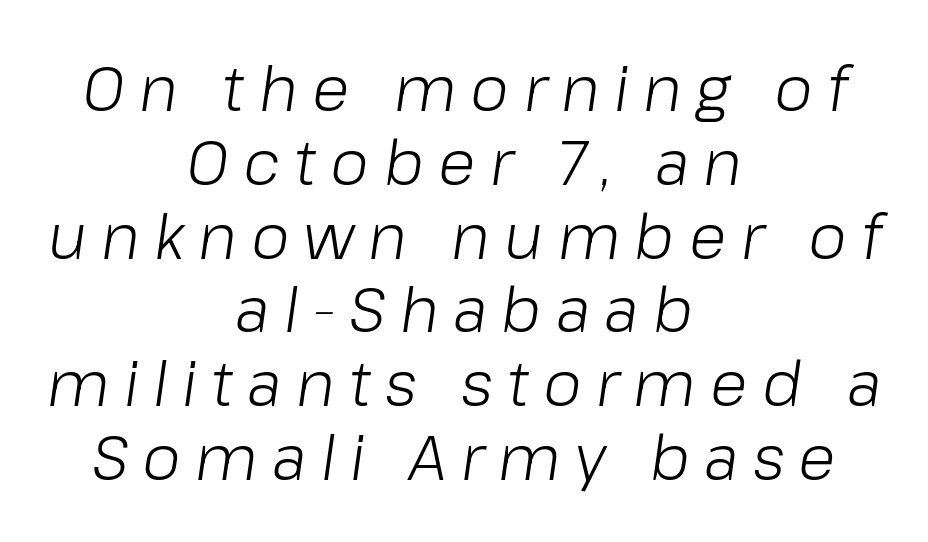
The space directly below the letters is spotless. Italic: yes, the glyphs are oblique. On a weight scale, this lands at 450 or below. Where is the straight margin? There isn't one; the lines are centered. Spacing verdict: proportional, widths tailored to each character.
